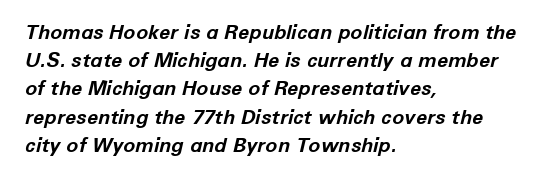
The image shows 20 px bold type, italic (leaning right); set left-aligned, normal line spacing (1.41x), normal letter spacing, not underlined.
